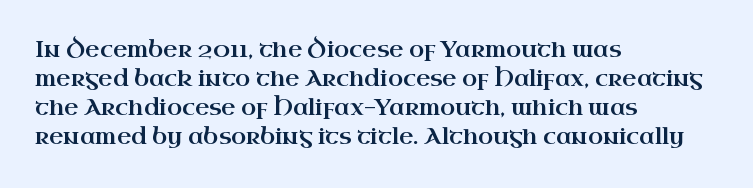
The image shows 22 px text type, upright; set left-aligned, normal line spacing (1.32x), normal letter spacing, not underlined.
